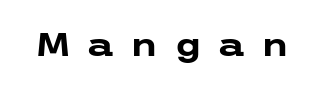
The image shows 32 px heavy, wide sans-serif type, upright; set unusually wide letter spacing (+0.49 em), not underlined; low stroke contrast and a medium x-height.
